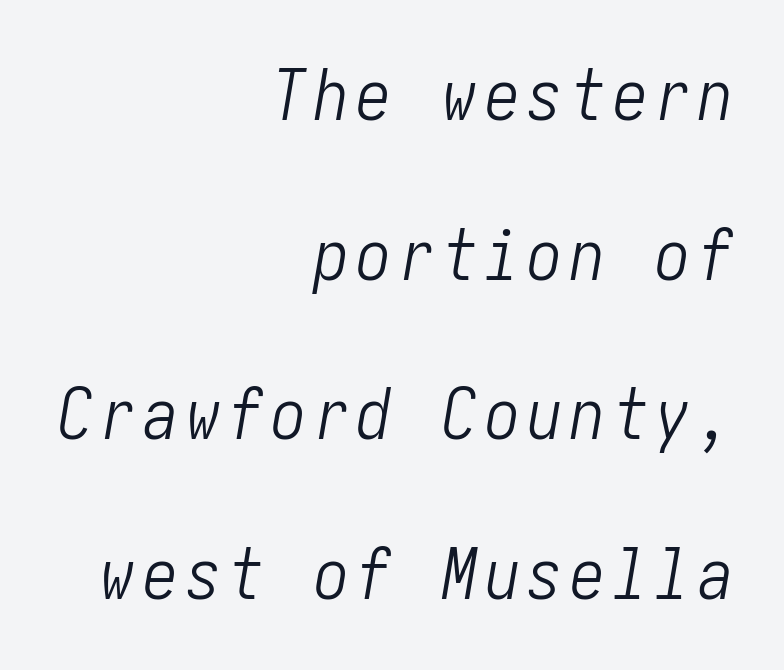
Q: Is the text bold? A: No.
Q: Is the text italic (slanted)? A: Yes, it leans right by about 10 degrees.
Q: Is the text underlined? A: No.
Q: How is the paragraph aligned? A: Right-aligned.
Q: Is the spacing between lines tight, normal or loose? A: Loose.
Q: Width (condensed, normal, or wide)? A: Condensed.
Q: Stroke contrast? A: Low.
Q: x-height? A: Medium.
